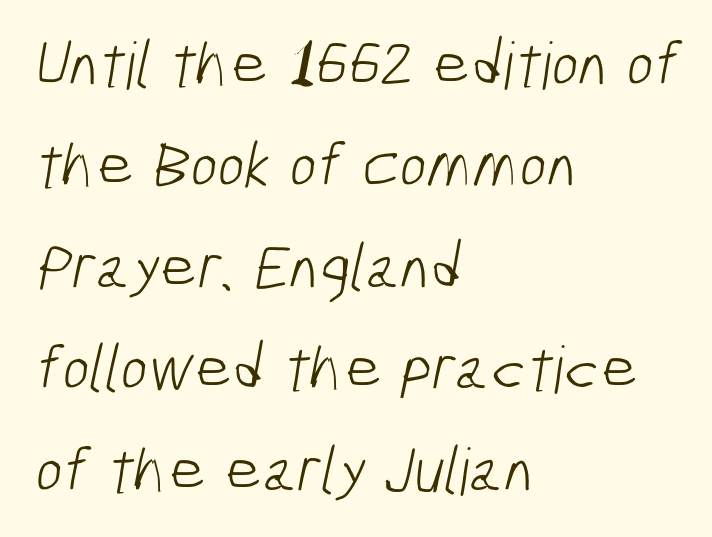
{"serif": "no", "bold": "no", "weight": "light", "width": "condensed", "stroke_contrast": "low", "x_height": "medium", "monospaced": "no", "underline": "no", "align": "left", "line_spacing": "normal", "line_spacing_ratio": 1.56, "letter_spacing": "normal", "letter_spacing_em": 0.0, "glyph_px": 65}
